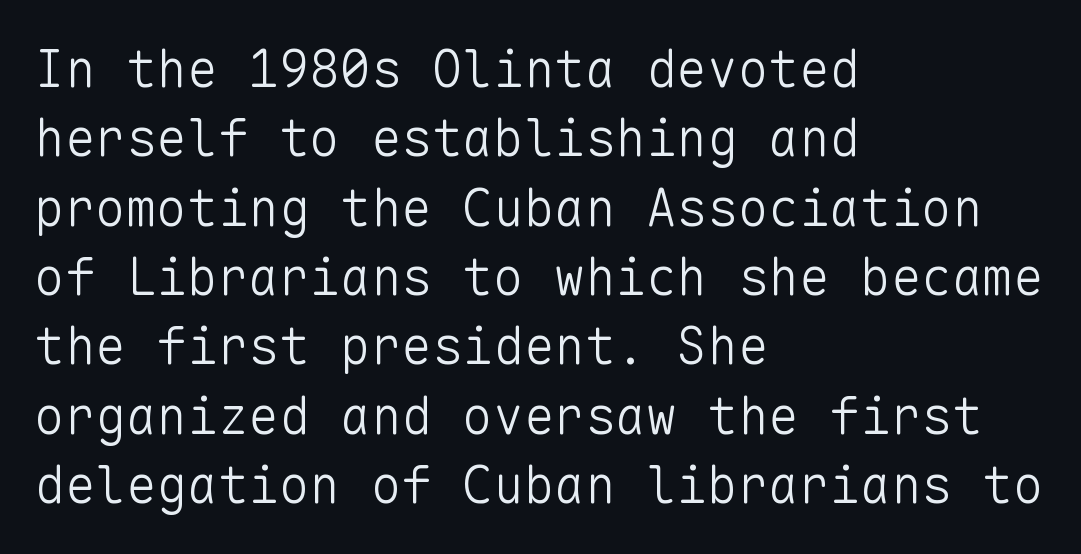
Q: Is the text bold? A: No.
Q: Is the text italic (slanted)? A: No, it is upright.
Q: Is the typeface a serif or a sans-serif typeface? A: Sans-serif.
Q: Is the text underlined? A: No.
Q: How is the paragraph aligned? A: Left-aligned.
Q: Is the spacing between letters normal or unusually wide? A: Normal.
Q: Is the spacing between lines tight, normal or loose? A: Normal.
Q: Width (condensed, normal, or wide)? A: Normal.
Q: Stroke contrast? A: Low.
Q: x-height? A: Medium.
Q: Monospaced? A: Yes.
